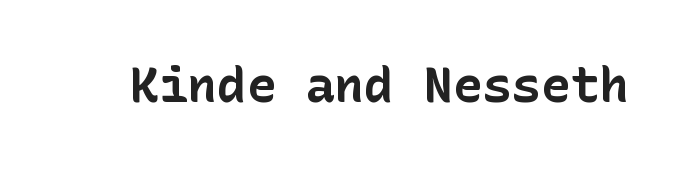
The image shows 49 px bold sans-serif type, upright; set normal letter spacing, not underlined; low stroke contrast and a medium x-height.
